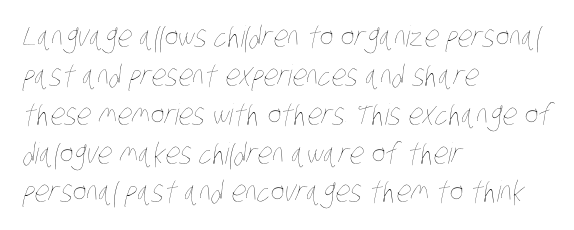
Here the designer chose a conventional face with non-uniform glyph widths. Honestly, the letter spacing is just normal — you wouldn't notice it. Left-aligned paragraph, ragged on the right. Heaviness? Minimal to ordinary, like unemphasized prose. These lines sit exactly where default settings would place them. This rendering features lettering with no underline.
